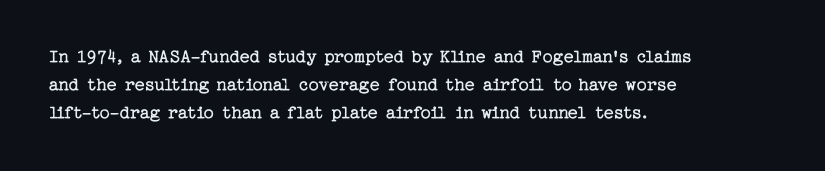
Q: Is the text bold? A: No.
Q: Is the text italic (slanted)? A: No, it is upright.
Q: Is the text underlined? A: No.
Q: How is the paragraph aligned? A: Left-aligned.
Q: Is the spacing between letters normal or unusually wide? A: Normal.
Q: Is the spacing between lines tight, normal or loose? A: Normal.
